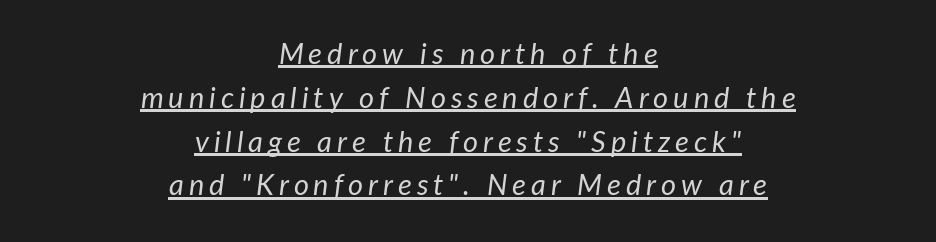
The paragraph has two soft edges and a firm central axis. A rule runs beneath these lines of type. A typesetter would call this proportional, since set widths differ per character. Weight: not bold — regular or lighter. Regular leading.
